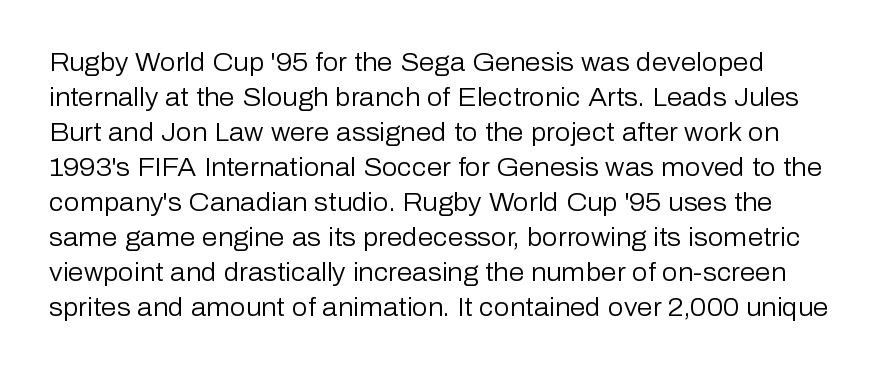
Q: Is the text bold? A: No.
Q: Is the text italic (slanted)? A: No, it is upright.
Q: Is the text underlined? A: No.
Q: Is the spacing between letters normal or unusually wide? A: Normal.
Q: Is the spacing between lines tight, normal or loose? A: Normal.
